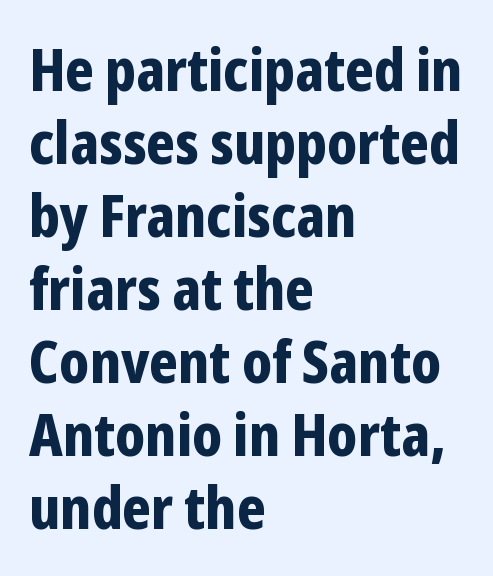
The string is rendered with underlining switched off. No feet cap the strokes, marking this as sans-serif type. You can tell it's not italic because the verticals are truly vertical. Line spacing here is normal. Look at the stroke-to-counter ratio: heavy, a bold.
